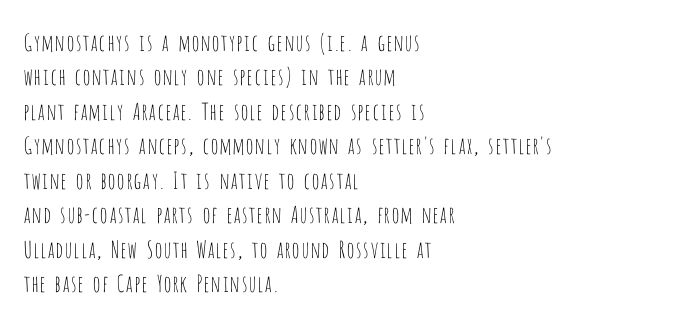
The image shows 23 px text type, upright; set left-aligned, normal line spacing (1.5x), normal letter spacing, not underlined.
